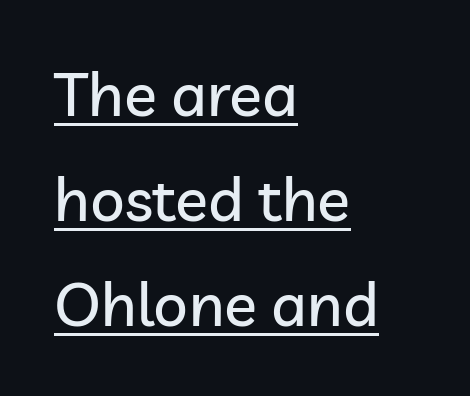
{"serif": "no", "italic": "no", "width": "normal", "stroke_contrast": "low", "x_height": "medium", "monospaced": "no", "underline": "yes", "align": "left", "line_spacing_ratio": 1.72, "letter_spacing": "normal", "letter_spacing_em": 0.0, "glyph_px": 61}
